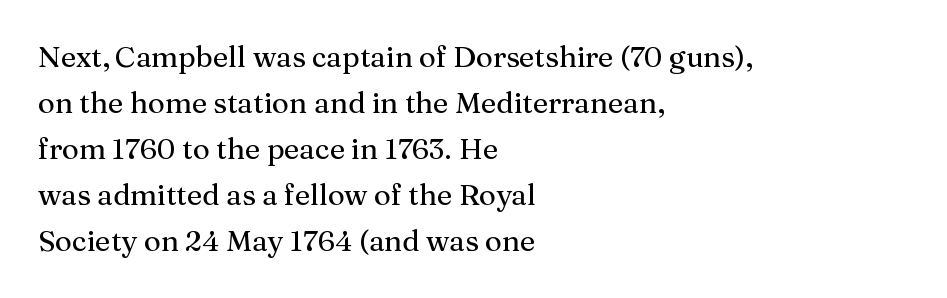
The type sits square on the baseline with zero lean. There is no visible air inserted between adjacent glyphs. Underline: absent. Serif or sans? Serif — the stroke terminals have little feet. The passage shown is typed in a proportional face where columns would drift.
